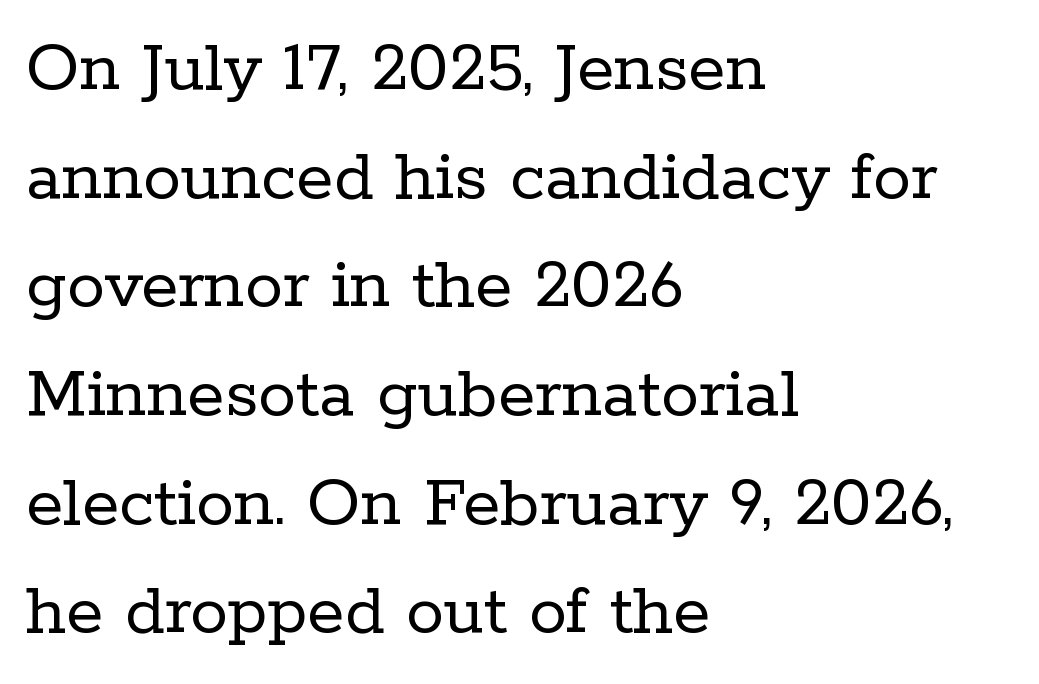
This rendering employs a face with finishing strokes, i.e., a serif. Spacing verdict: proportional, widths tailored to each character. The letterforms sit shoulder to shoulder at normal distance. You can tell it's not italic because the verticals are truly vertical. Interline gaps are of average width in this sample. Casual observation: everything's shoved over to the left.
